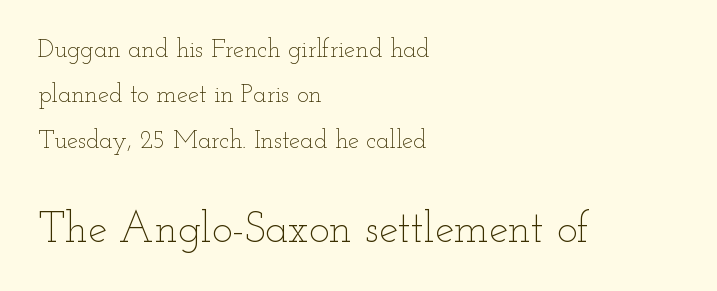
The image shows 43 px thin, wide type, upright; set left-aligned, line spacing 1.82x, normal letter spacing, not underlined; the second (bottom) block is 1.72x larger; low stroke contrast and a small x-height.
